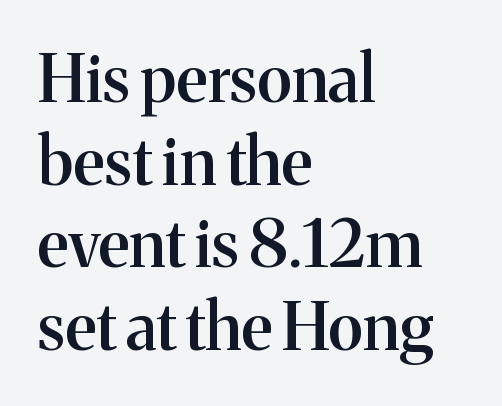
Q: Is the text bold? A: Semi-bold.
Q: Is the text italic (slanted)? A: No, it is upright.
Q: Is the typeface a serif or a sans-serif typeface? A: Serif.
Q: Is the text underlined? A: No.
Q: How is the paragraph aligned? A: Left-aligned.
Q: Is the spacing between letters normal or unusually wide? A: Normal.
Q: Is the spacing between lines tight, normal or loose? A: Normal.
Q: Width (condensed, normal, or wide)? A: Normal.
Q: Stroke contrast? A: Medium.
Q: x-height? A: Medium.
Q: Monospaced? A: No.
